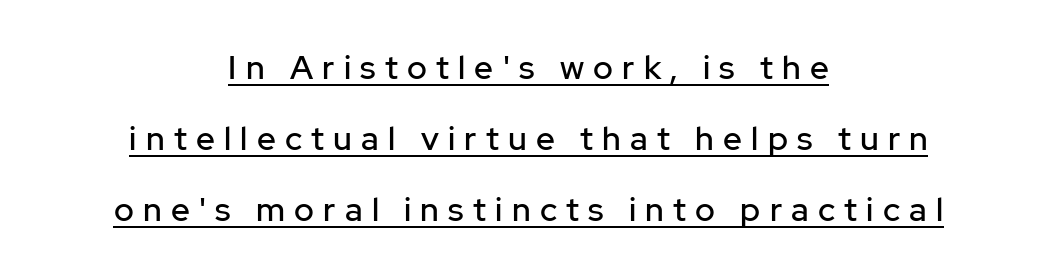
The image shows 33 px sans-serif type, upright; set centered, loose line spacing (2.15x), unusually wide letter spacing (+0.28 em), underlined; low stroke contrast and a medium x-height.
